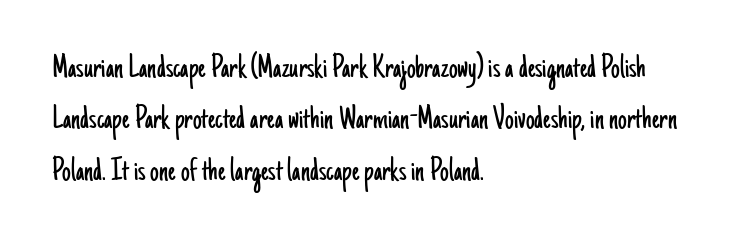
Q: Is the text bold? A: No.
Q: Is the text italic (slanted)? A: No, it is upright.
Q: Is the typeface a serif or a sans-serif typeface? A: Sans-serif.
Q: Is the text underlined? A: No.
Q: How is the paragraph aligned? A: Left-aligned.
Q: Is the spacing between letters normal or unusually wide? A: Normal.
Q: Is the spacing between lines tight, normal or loose? A: Normal.
Q: Width (condensed, normal, or wide)? A: Condensed.
Q: Stroke contrast? A: Low.
Q: x-height? A: Small.
Q: Monospaced? A: No.
